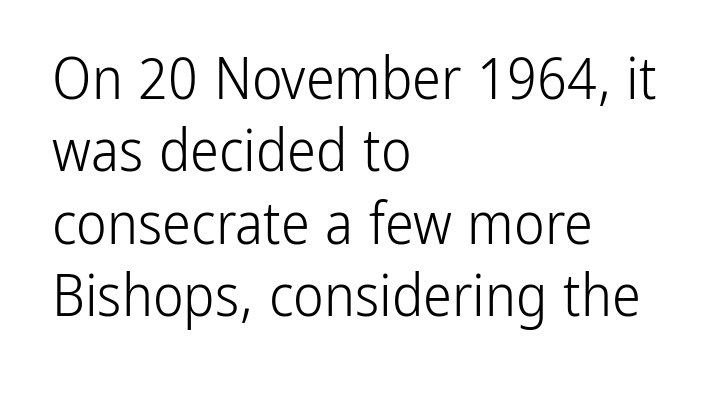
Q: Is the text bold? A: No.
Q: Is the text italic (slanted)? A: No, it is upright.
Q: Is the typeface a serif or a sans-serif typeface? A: Sans-serif.
Q: Is the text underlined? A: No.
Q: How is the paragraph aligned? A: Left-aligned.
Q: Is the spacing between letters normal or unusually wide? A: Normal.
Q: Is the spacing between lines tight, normal or loose? A: Normal.
Q: Width (condensed, normal, or wide)? A: Condensed.
Q: Stroke contrast? A: Low.
Q: x-height? A: Medium.
Q: Monospaced? A: No.
